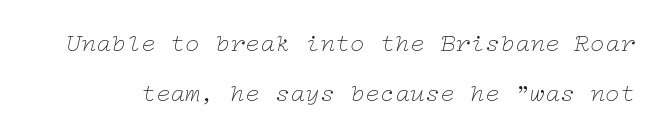
These glyphs show unthickened strokes, regular width or finer. A typesetter would call this zero additional tracking. What's the leading like? Stretched, with rows far apart. A clean baseline with only descenders dipping below it.
